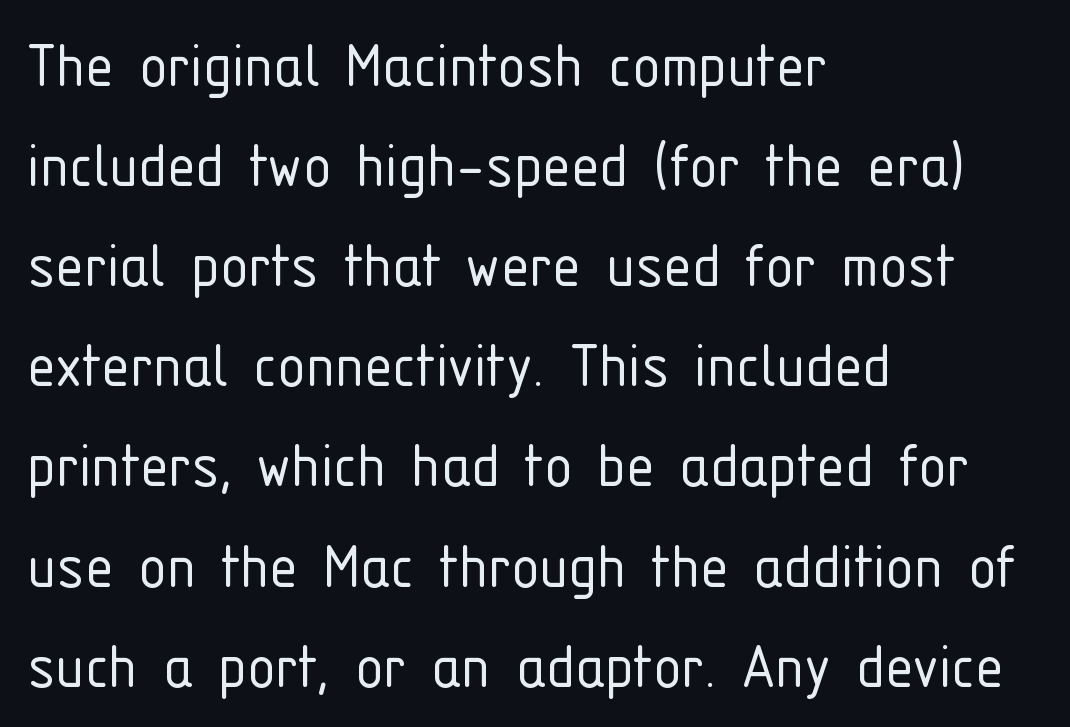
Reading down the block, your eye returns to a fixed left position each line. Nope, not italic — everything's standing straight. Note the varied advance widths — an 'i' is clearly narrower than an 'm'. Quick note: interline space is typical. Are there feet on the stems? There aren't — it's a sans.
